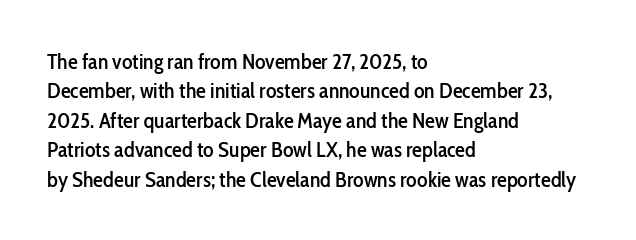
Reading down the block, your eye returns to a fixed left position each line. The type sits square on the baseline with zero lean. The space directly below the letters is spotless. Notice how descenders clear the ascenders below comfortably — that's standard leading. Each word holds together tightly as a unit, with standard inter-letter gaps.
